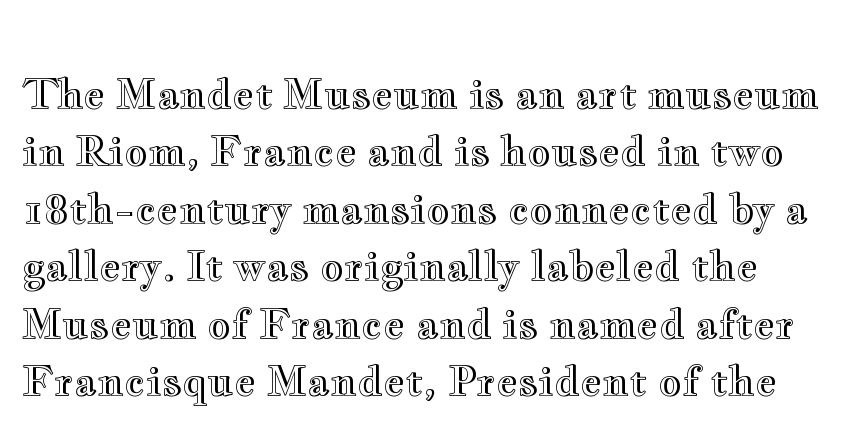
Q: Is the text italic (slanted)? A: No, it is upright.
Q: Is the text underlined? A: No.
Q: How is the paragraph aligned? A: Left-aligned.
Q: Is the spacing between letters normal or unusually wide? A: Normal.
Q: Is the spacing between lines tight, normal or loose? A: Normal.
Q: Width (condensed, normal, or wide)? A: Wide.
Q: x-height? A: Small.
Q: Monospaced? A: No.
